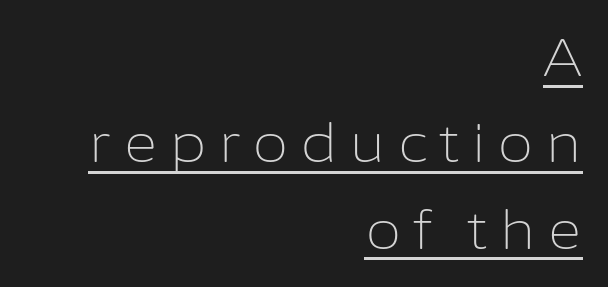
Vertically, the passage feels balanced, rows spaced as you'd expect. This sample is right-justified, so line beginnings fall wherever the words allow. These lines have a slow, spaced-out rhythm from letter to letter. Varying glyph widths throughout — classic text-font behaviour. Is the stroke heavy? The answer is a plain regular-or-lighter.
